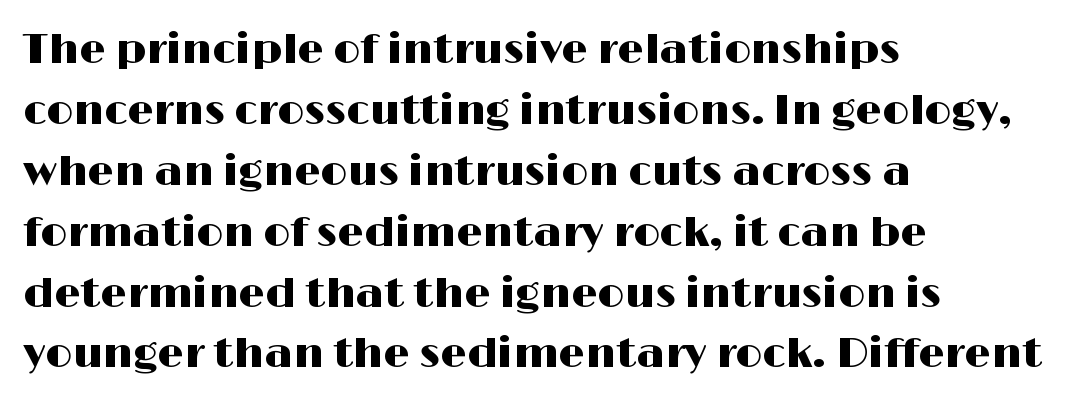
{"serif": "no", "italic": "no", "width": "wide", "stroke_contrast": "high", "x_height": "medium", "monospaced": "no", "underline": "no", "align": "left", "line_spacing": "normal", "line_spacing_ratio": 1.45, "letter_spacing": "normal", "letter_spacing_em": 0.0, "glyph_px": 42}
